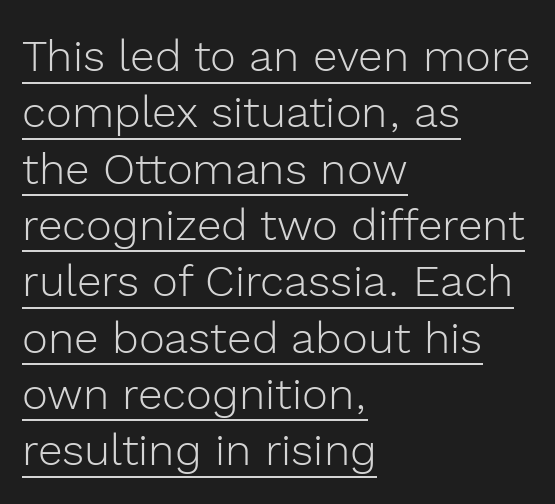
The image shows 44 px light sans-serif type, upright; set left-aligned, normal line spacing (1.28x), normal letter spacing, underlined; a medium x-height.
